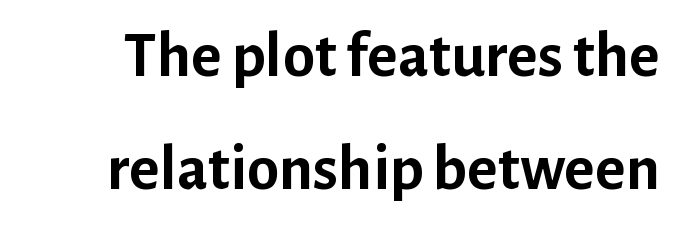
Is the letter spacing exaggerated? No — it looks like the ordinary default. Do the characters align in a grid? No, the font is proportional. Pretty heavy lettering here — definitely bold. Does the type have serifs? No, each stem ends abruptly.
